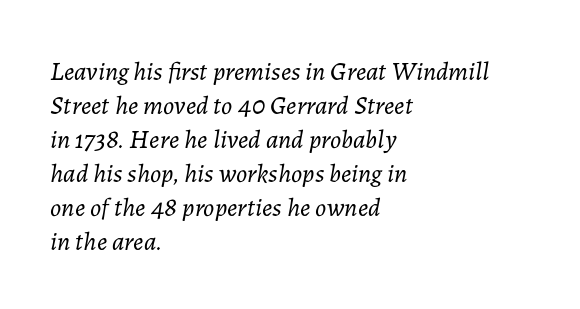
Q: Is the text bold? A: No.
Q: Is the text italic (slanted)? A: Yes, it leans right by about 7 degrees.
Q: Is the text underlined? A: No.
Q: How is the paragraph aligned? A: Left-aligned.
Q: Is the spacing between letters normal or unusually wide? A: Normal.
Q: Is the spacing between lines tight, normal or loose? A: Normal.
